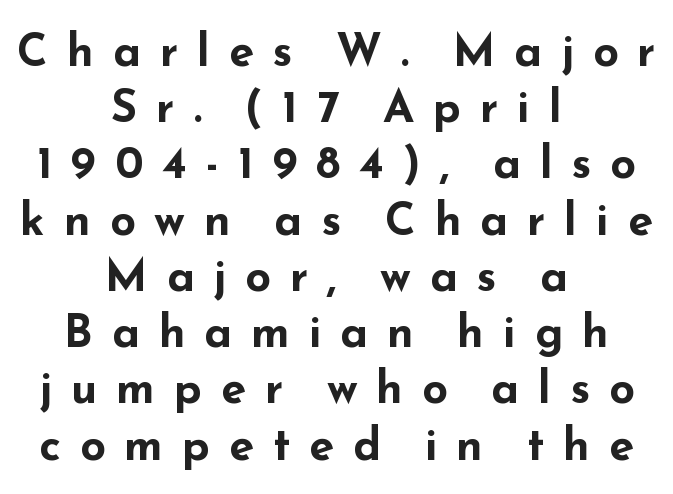
Q: Is the text bold? A: Yes.
Q: Is the text italic (slanted)? A: No, it is upright.
Q: Is the typeface a serif or a sans-serif typeface? A: Sans-serif.
Q: Is the text underlined? A: No.
Q: How is the paragraph aligned? A: Centered.
Q: Is the spacing between letters normal or unusually wide? A: Unusually wide.
Q: Is the spacing between lines tight, normal or loose? A: Normal.
Q: Width (condensed, normal, or wide)? A: Wide.
Q: Stroke contrast? A: Low.
Q: x-height? A: Small.
Q: Monospaced? A: No.
